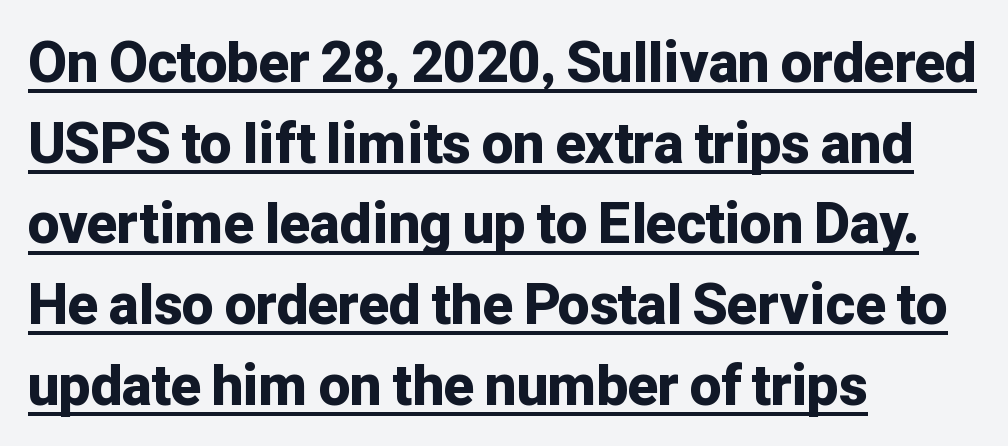
The image shows 56 px bold sans-serif type, upright; set left-aligned, normal line spacing (1.44x), normal letter spacing, underlined; low stroke contrast and a medium x-height.
